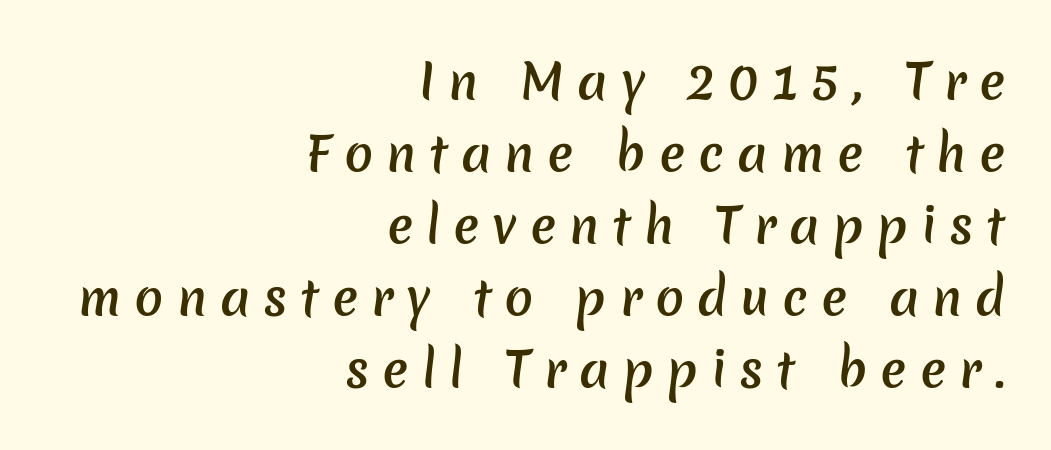
The image shows 48 px semibold sans-serif type; set right-aligned, normal line spacing (1.5x), unusually wide letter spacing (+0.27 em), not underlined; low stroke contrast and a medium x-height.
